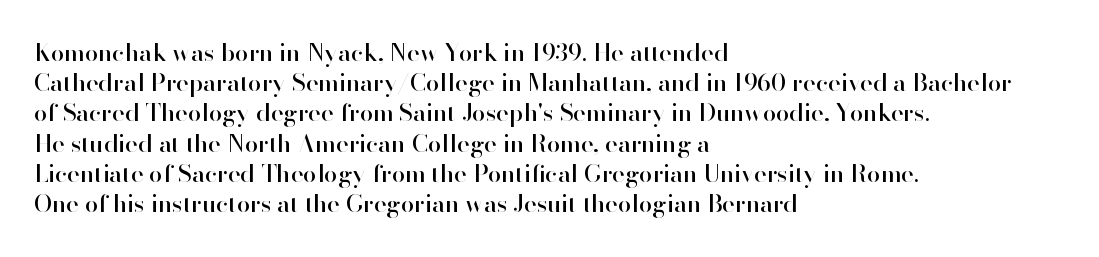
Leading: standard. Ascenders rise straight up at ninety degrees. The text block is weighted toward the left margin, trailing off unevenly rightward. Default kerning and tracking; the words read as compact shapes. Underlining? Definitely not there.
